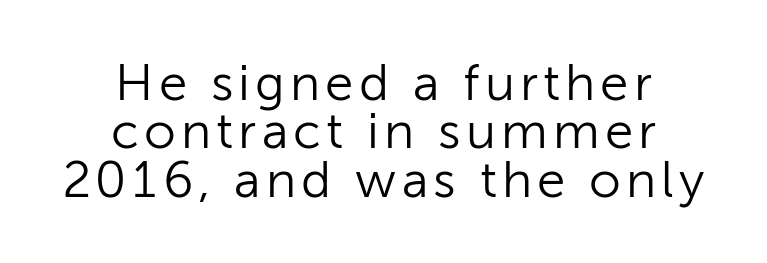
The image shows 51 px light sans-serif type, upright; set centered, tight line spacing (0.95x), not underlined; low stroke contrast and a medium x-height.
